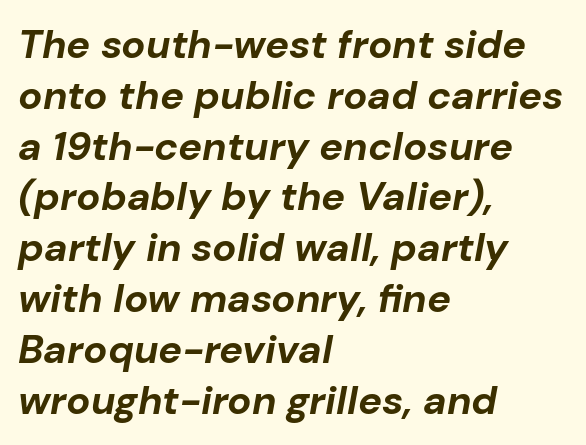
{"italic": "yes", "lean": "right", "slant_degrees": 10, "bold": "yes", "weight": "bold", "width": "normal", "stroke_contrast": "low", "x_height": "medium", "monospaced": "no", "underline": "no", "align": "left", "line_spacing": "normal", "line_spacing_ratio": 1.27, "letter_spacing": "normal", "letter_spacing_em": 0.0, "glyph_px": 40}
